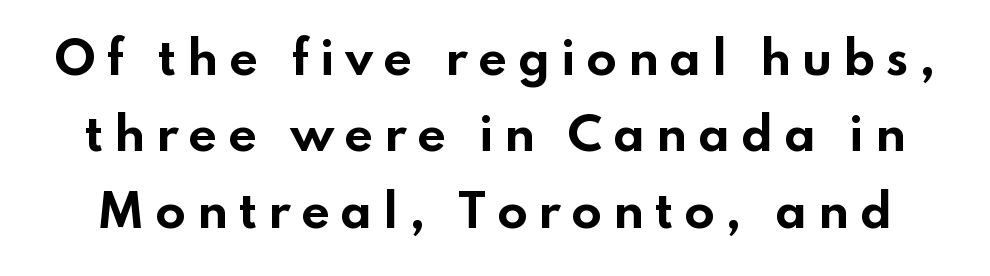
Q: Is the text bold? A: Yes.
Q: Is the text italic (slanted)? A: No, it is upright.
Q: Is the typeface a serif or a sans-serif typeface? A: Sans-serif.
Q: Is the text underlined? A: No.
Q: Is the spacing between letters normal or unusually wide? A: Unusually wide.
Q: Is the spacing between lines tight, normal or loose? A: Normal.
Q: Width (condensed, normal, or wide)? A: Wide.
Q: Stroke contrast? A: Low.
Q: x-height? A: Small.
Q: Monospaced? A: No.
